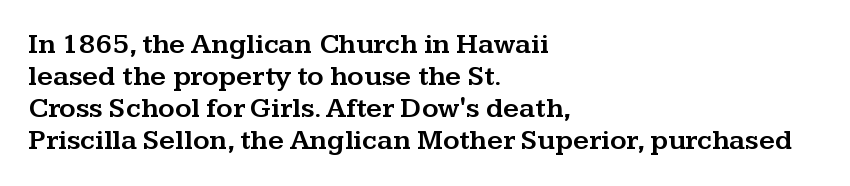
The image shows 28 px wide serif type, upright; set left-aligned, tight line spacing (1.14x), normal letter spacing, not underlined; medium stroke contrast and a medium x-height.
